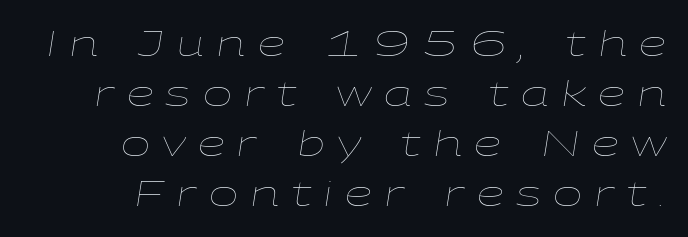
You could only call the tracking loose — the letters float apart. These lines are set flush right with a ragged left edge. Normally led — the rows are evenly, conventionally spaced. Would a proofreader flag this as italicized? Yes.
